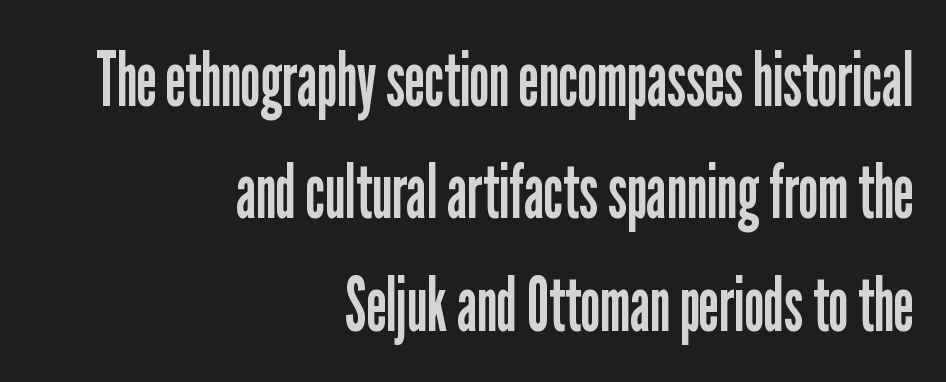
The image shows 75 px regular-weight, condensed sans-serif type, upright; set right-aligned, normal line spacing (1.5x), normal letter spacing, not underlined; low stroke contrast and a medium x-height.
